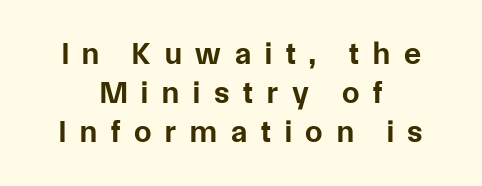
These lines are composed in type without serifs. The letters stand straight up with perfectly vertical stems. Tracking here is generous; glyphs stand well apart from one another. A typesetter would call this leading conventional body-copy spacing. The foot of each line stays bare and open.
